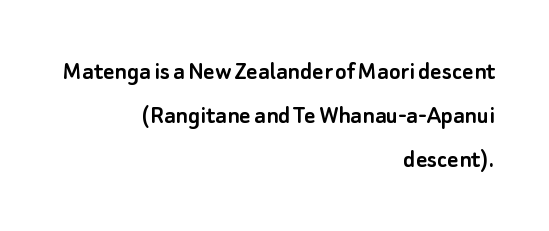
Q: Is the text italic (slanted)? A: No, it is upright.
Q: Is the text underlined? A: No.
Q: How is the paragraph aligned? A: Right-aligned.
Q: Is the spacing between letters normal or unusually wide? A: Normal.
Q: Is the spacing between lines tight, normal or loose? A: Normal.
